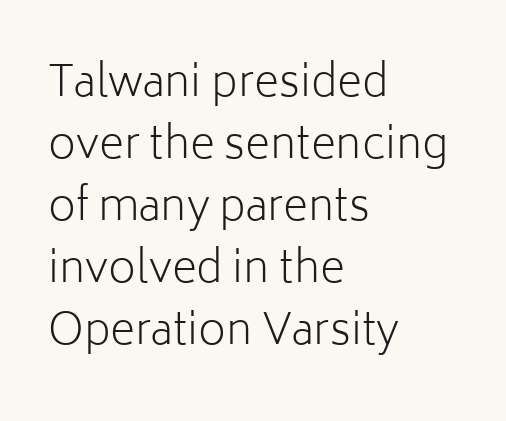
This sample uses plain, unmodified letter spacing. The typesetting does not lean heavy: it is not bold. The glyphs in this specimen are sans serif. The face used here is proportionally spaced, like ordinary book or web type. Descenders are the only things crossing below the line. Vertically, the passage feels balanced, rows spaced as you'd expect.
